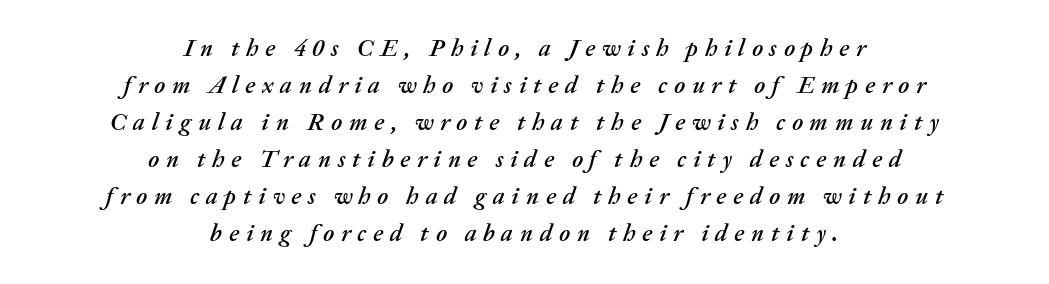
The image shows 24 px text type, italic (leaning right); set centered, normal line spacing (1.54x), unusually wide letter spacing (+0.28 em), not underlined.
